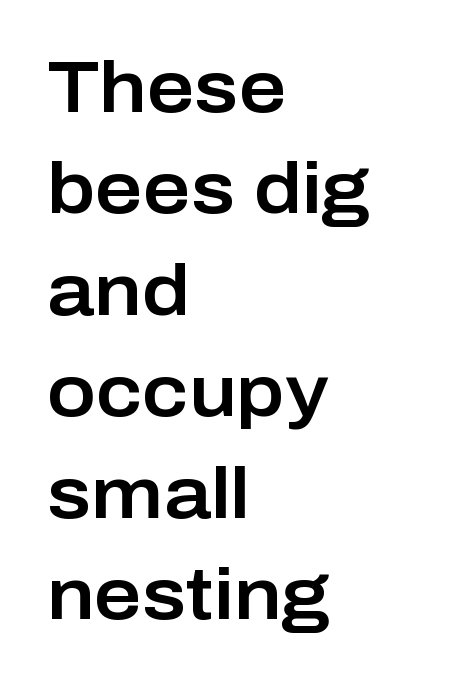
The image shows 73 px sans-serif type, upright; set left-aligned, normal line spacing (1.39x), normal letter spacing, not underlined; low stroke contrast and a medium x-height.
